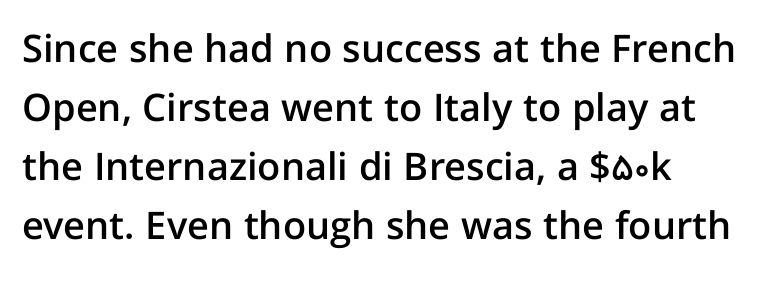
Q: Is the text bold? A: Semi-bold.
Q: Is the text italic (slanted)? A: No, it is upright.
Q: Is the typeface a serif or a sans-serif typeface? A: Sans-serif.
Q: Is the text underlined? A: No.
Q: How is the paragraph aligned? A: Left-aligned.
Q: Is the spacing between letters normal or unusually wide? A: Normal.
Q: Is the spacing between lines tight, normal or loose? A: Normal.
Q: Width (condensed, normal, or wide)? A: Normal.
Q: Stroke contrast? A: Low.
Q: x-height? A: Medium.
Q: Monospaced? A: No.
